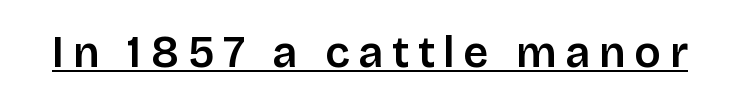
The image shows 44 px semibold sans-serif type, upright; set unusually wide letter spacing (+0.2 em), underlined; low stroke contrast and a large x-height.
